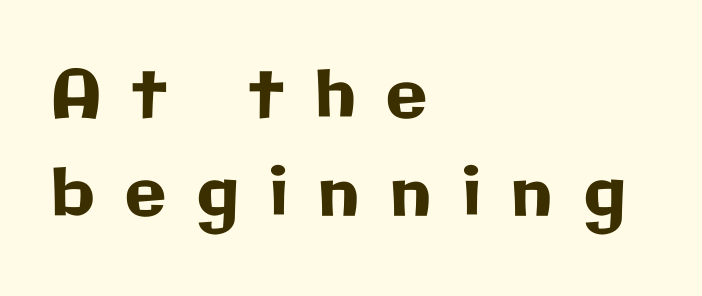
Q: Is the text italic (slanted)? A: No, it is upright.
Q: Is the typeface a serif or a sans-serif typeface? A: Sans-serif.
Q: Is the text underlined? A: No.
Q: How is the paragraph aligned? A: Left-aligned.
Q: Is the spacing between letters normal or unusually wide? A: Unusually wide.
Q: Is the spacing between lines tight, normal or loose? A: Normal.
Q: Width (condensed, normal, or wide)? A: Normal.
Q: Stroke contrast? A: Low.
Q: x-height? A: Medium.
Q: Monospaced? A: No.
